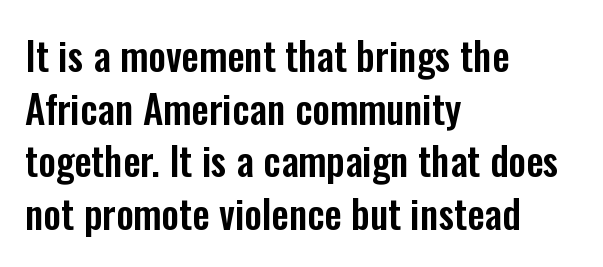
{"serif": "no", "italic": "no", "width": "condensed", "stroke_contrast": "low", "x_height": "medium", "monospaced": "no", "underline": "no", "align": "left", "line_spacing": "normal", "line_spacing_ratio": 1.35, "letter_spacing": "normal", "letter_spacing_em": 0.0, "glyph_px": 39}
